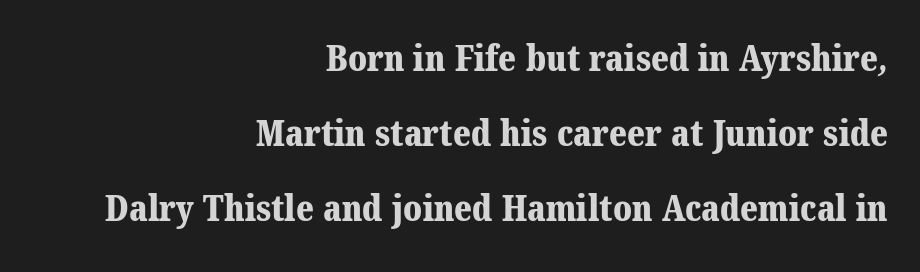
Q: Is the text bold? A: Yes.
Q: Is the typeface a serif or a sans-serif typeface? A: Serif.
Q: Is the text underlined? A: No.
Q: How is the paragraph aligned? A: Right-aligned.
Q: Is the spacing between letters normal or unusually wide? A: Normal.
Q: Is the spacing between lines tight, normal or loose? A: Loose.
Q: Width (condensed, normal, or wide)? A: Normal.
Q: Stroke contrast? A: Medium.
Q: x-height? A: Medium.
Q: Monospaced? A: No.
